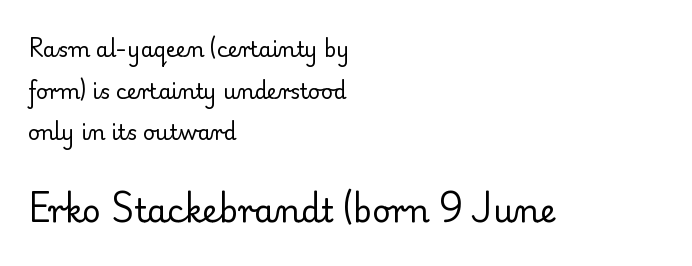
Just letters on the line, the space beneath them empty. Each letter keeps its own natural width here, so spacing adapts to shape. A student would notice the bottom passage is typeset larger than what precedes it. You could fit nearly another row in the gap between these rows. The line texture is even and compact thanks to regular tracking.
